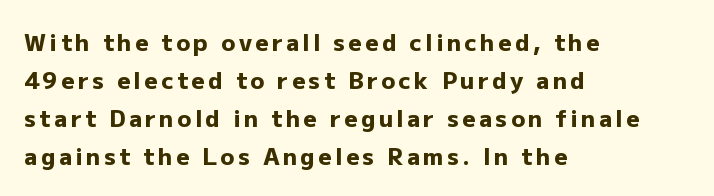
{"italic": "no", "bold": "yes", "underline": "no", "align": "left", "line_spacing": "normal", "line_spacing_ratio": 1.65, "glyph_px": 23}
